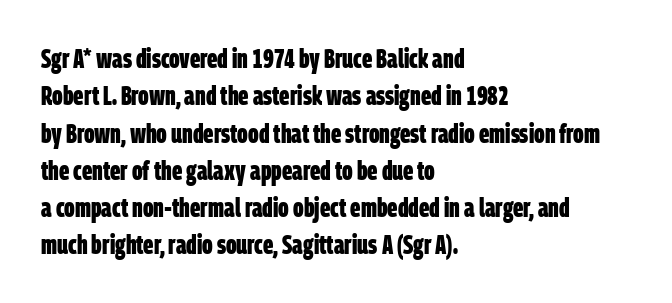
Is there much room between lines? A standard amount, neither cramped nor airy. Tracking value appears to be zero — textbook default spacing. No word sits above an underline. The setting favours the left margin, as ordinary paragraphs usually do. The rendering uses a bold face; every stroke is thick and dark.
